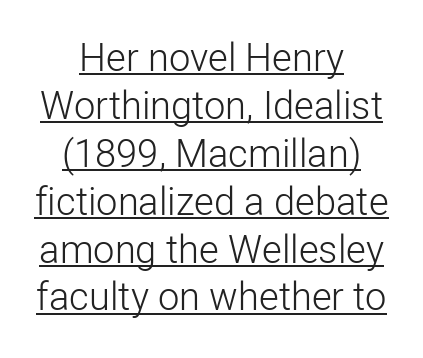
{"serif": "no", "italic": "no", "bold": "no", "weight": "light", "width": "normal", "stroke_contrast": "low", "x_height": "medium", "monospaced": "no", "underline": "yes", "align": "center", "line_spacing": "normal", "line_spacing_ratio": 1.26, "letter_spacing": "normal", "letter_spacing_em": 0.0, "glyph_px": 38}
